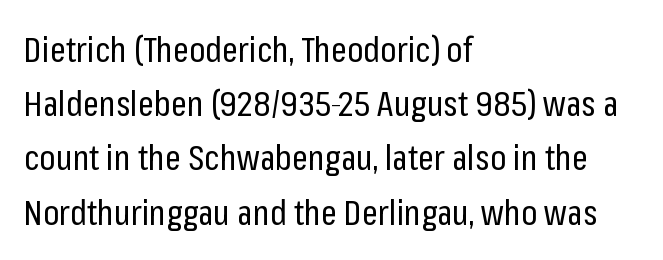
Each word holds together tightly as a unit, with standard inter-letter gaps. The lines sit at an ordinary, default distance from one another. The typography opts for an upright posture over an oblique one. Ink coverage per letter is moderate at most.
